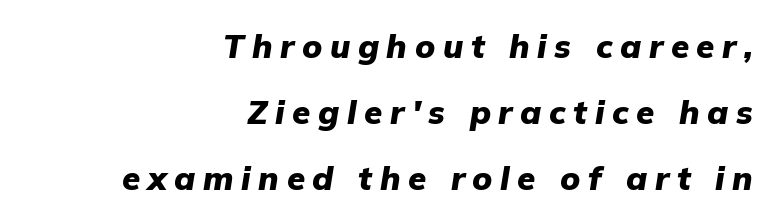
{"italic": "yes", "lean": "right", "slant_degrees": 9, "bold": "yes", "weight": "heavy", "width": "normal", "stroke_contrast": "low", "x_height": "medium", "monospaced": "no", "underline": "no", "align": "right", "line_spacing": "loose", "line_spacing_ratio": 2.0, "letter_spacing": "wide", "letter_spacing_em": 0.23, "glyph_px": 33}
